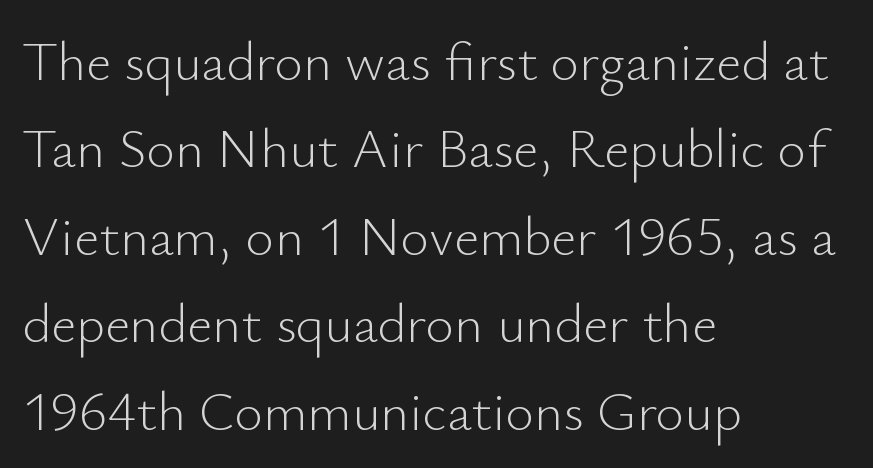
Each new line begins a customary step beneath the previous one. Weight: not bold — regular or lighter. This sample uses a sans-serif face. This sample has the flowing, uneven cadence of proportional lettering.
